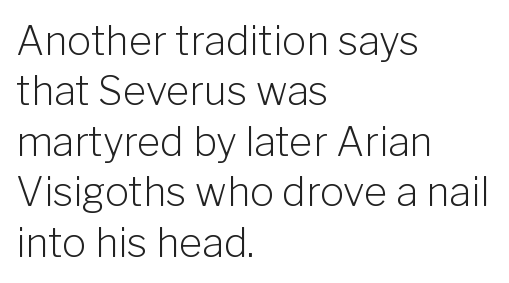
The image shows 40 px light sans-serif type, upright; set left-aligned, normal line spacing (1.26x), normal letter spacing, not underlined; low stroke contrast and a medium x-height.
